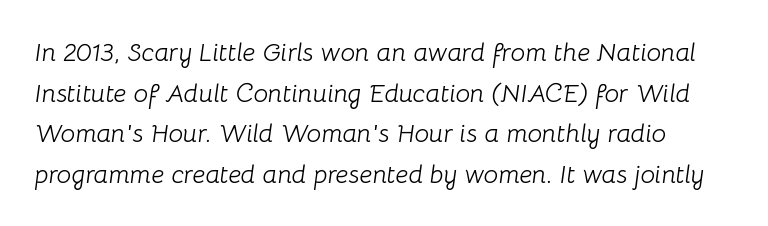
Q: Is the text bold? A: No.
Q: Is the text italic (slanted)? A: Yes, it leans right by about 8 degrees.
Q: Is the text underlined? A: No.
Q: Is the spacing between letters normal or unusually wide? A: Normal.
Q: Is the spacing between lines tight, normal or loose? A: Normal.
